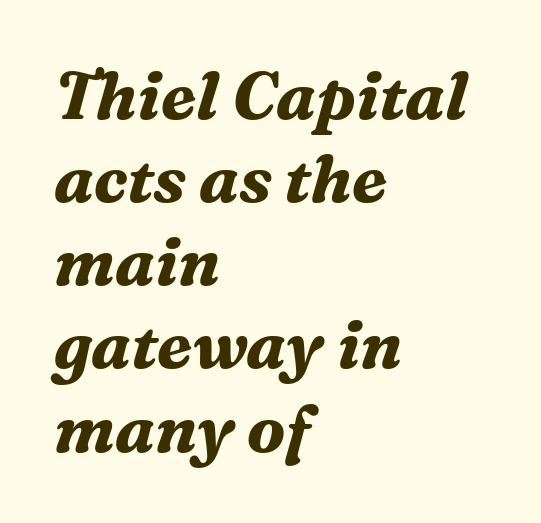
The image shows 66 px bold serif type, italic (leaning right); set left-aligned, normal line spacing (1.26x), normal letter spacing, not underlined; medium stroke contrast and a medium x-height.
